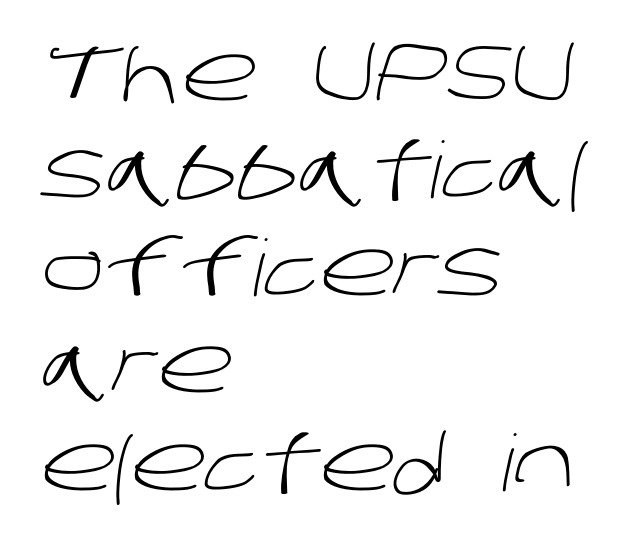
Q: Is the text bold? A: No.
Q: Is the typeface a serif or a sans-serif typeface? A: Sans-serif.
Q: Is the text underlined? A: No.
Q: How is the paragraph aligned? A: Left-aligned.
Q: Is the spacing between letters normal or unusually wide? A: Normal.
Q: Is the spacing between lines tight, normal or loose? A: Normal.
Q: Width (condensed, normal, or wide)? A: Normal.
Q: Stroke contrast? A: Low.
Q: x-height? A: Large.
Q: Monospaced? A: No.
